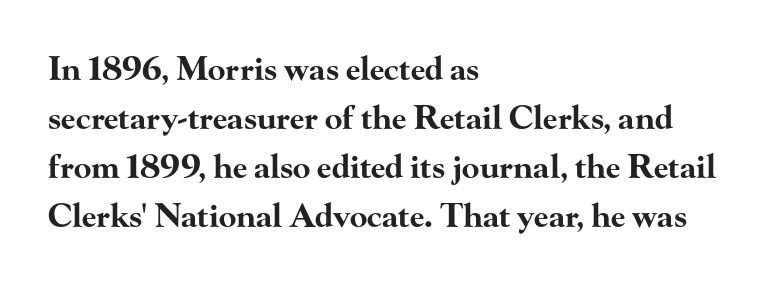
Q: Is the text bold? A: Yes.
Q: Is the text italic (slanted)? A: No, it is upright.
Q: Is the typeface a serif or a sans-serif typeface? A: Serif.
Q: Is the text underlined? A: No.
Q: How is the paragraph aligned? A: Left-aligned.
Q: Is the spacing between letters normal or unusually wide? A: Normal.
Q: Is the spacing between lines tight, normal or loose? A: Normal.
Q: Width (condensed, normal, or wide)? A: Wide.
Q: Stroke contrast? A: High.
Q: x-height? A: Small.
Q: Monospaced? A: No.
